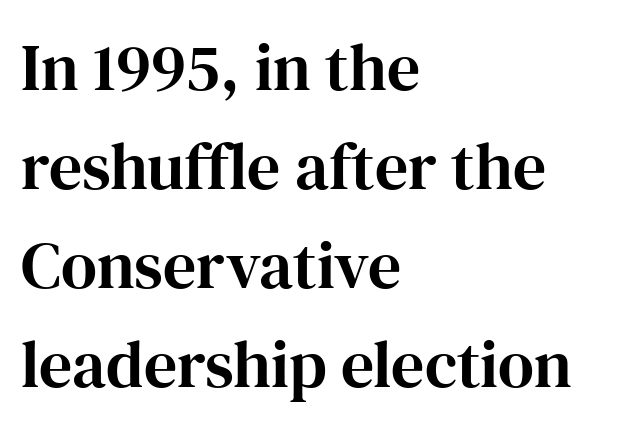
The image shows 66 px serif type, upright; set left-aligned, normal line spacing (1.5x), normal letter spacing, not underlined; high stroke contrast and a medium x-height.
